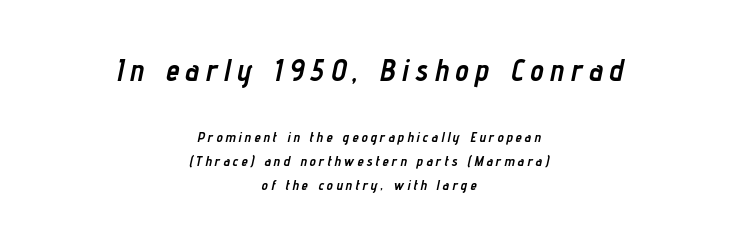
The image shows 30 px semibold, condensed type, italic (leaning right); set centered, line spacing 1.72x, unusually wide letter spacing (+0.23 em), not underlined; the first (top) block is 2.14x larger; low stroke contrast and a medium x-height.
